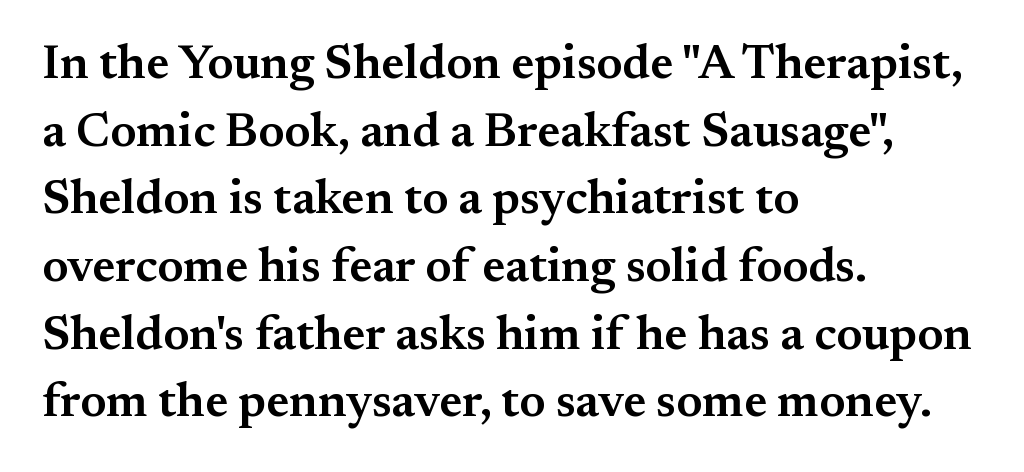
The image shows 48 px semibold serif type, upright; set left-aligned, normal line spacing (1.41x), normal letter spacing, not underlined; medium stroke contrast and a small x-height.
